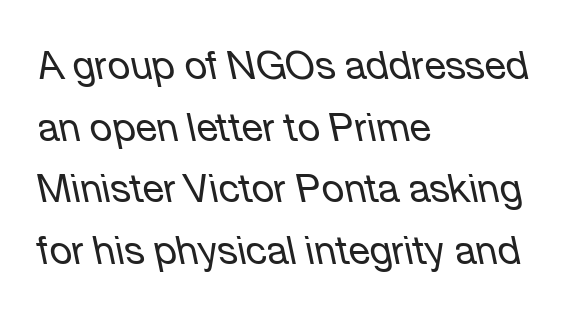
{"italic": "yes", "lean": "left", "slant_degrees": 12, "bold": "no", "weight": "regular", "width": "normal", "stroke_contrast": "low", "x_height": "medium", "monospaced": "no", "underline": "no", "align": "left", "line_spacing": "normal", "line_spacing_ratio": 1.58, "letter_spacing": "normal", "letter_spacing_em": 0.0, "glyph_px": 39}
